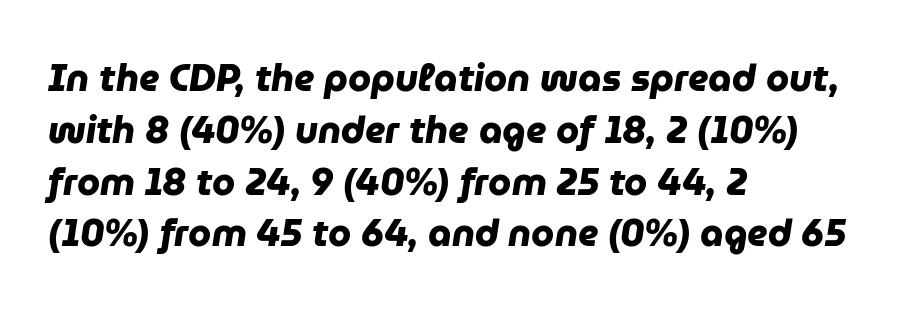
{"serif": "no", "bold": "yes", "weight": "heavy", "width": "normal", "stroke_contrast": "low", "x_height": "medium", "monospaced": "no", "underline": "no", "align": "left", "line_spacing": "normal", "line_spacing_ratio": 1.4, "letter_spacing": "normal", "letter_spacing_em": 0.0, "glyph_px": 37}
